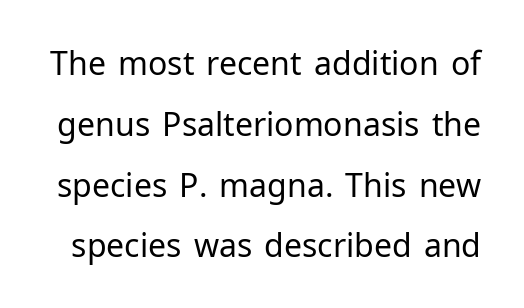
{"serif": "no", "italic": "no", "bold": "no", "weight": "regular", "width": "normal", "stroke_contrast": "low", "x_height": "medium", "monospaced": "no", "underline": "no", "line_spacing": "loose", "line_spacing_ratio": 1.9, "letter_spacing": "normal", "letter_spacing_em": 0.0, "glyph_px": 32}
